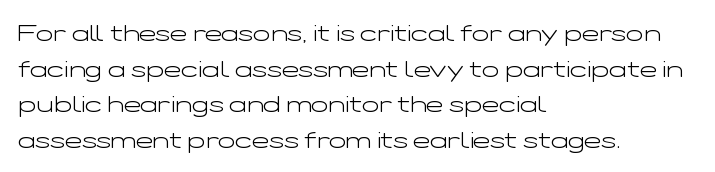
{"italic": "no", "bold": "no", "underline": "no", "align": "left", "line_spacing": "normal", "line_spacing_ratio": 1.55, "letter_spacing": "normal", "letter_spacing_em": 0.0, "glyph_px": 23}
